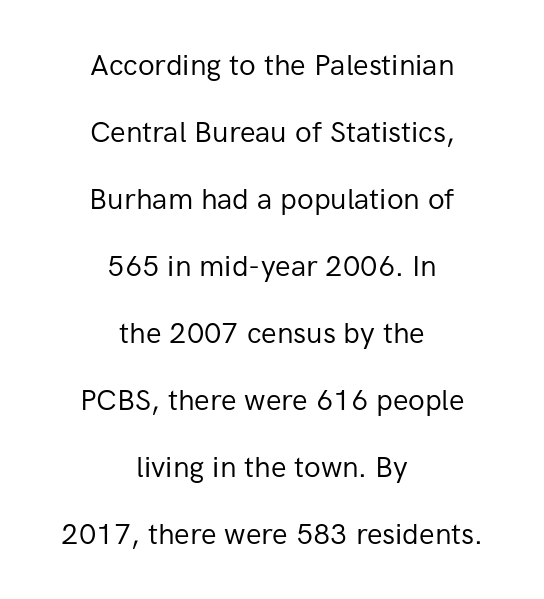
Q: Is the text bold? A: No.
Q: Is the text italic (slanted)? A: No, it is upright.
Q: Is the typeface a serif or a sans-serif typeface? A: Sans-serif.
Q: Is the text underlined? A: No.
Q: How is the paragraph aligned? A: Centered.
Q: Is the spacing between letters normal or unusually wide? A: Normal.
Q: Is the spacing between lines tight, normal or loose? A: Loose.
Q: Width (condensed, normal, or wide)? A: Normal.
Q: Stroke contrast? A: Low.
Q: x-height? A: Medium.
Q: Monospaced? A: No.
